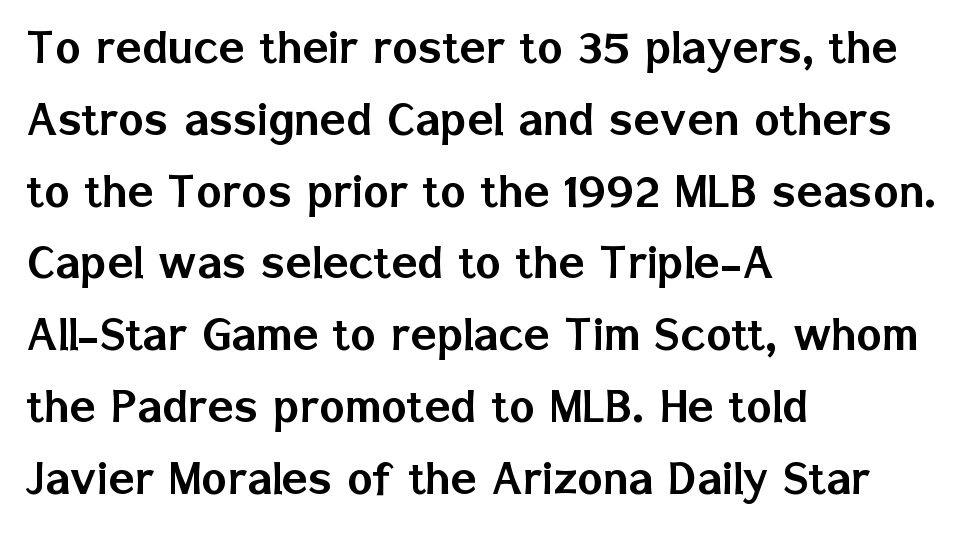
{"serif": "no", "italic": "no", "width": "normal", "stroke_contrast": "low", "x_height": "medium", "monospaced": "no", "underline": "no", "align": "left", "line_spacing": "normal", "line_spacing_ratio": 1.33, "letter_spacing": "normal", "letter_spacing_em": 0.0, "glyph_px": 54}
